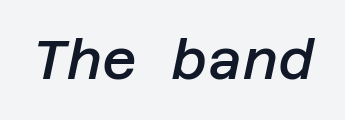
The image shows 54 px semibold type, italic (leaning right); set normal letter spacing, not underlined; low stroke contrast and a large x-height.
